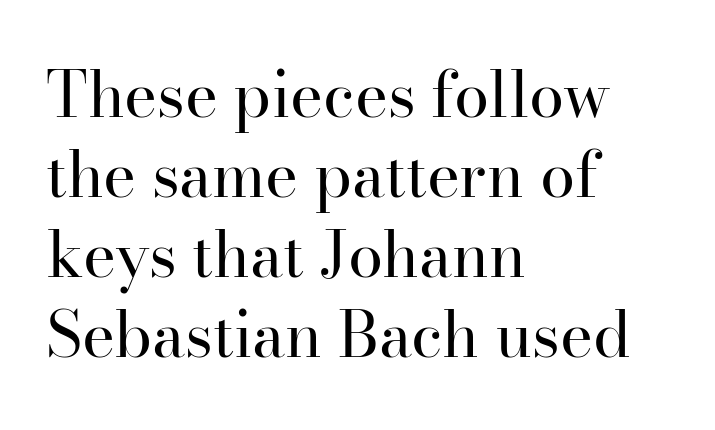
The image shows 63 px regular-weight serif type, upright; set left-aligned, normal line spacing (1.27x), normal letter spacing, not underlined; high stroke contrast and a small x-height.
